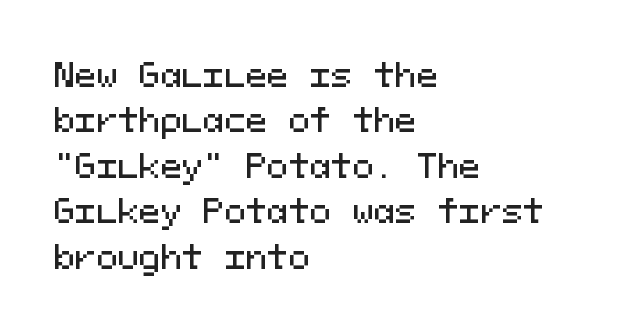
Glyph-to-glyph distance matches everyday printed text. This rendering uses left alignment, leaving the right contour irregular. You could count columns in this text — the font is strictly monospaced. The rows are spaced the way most documents space them. Only glyphs here, with clear space below each row.
